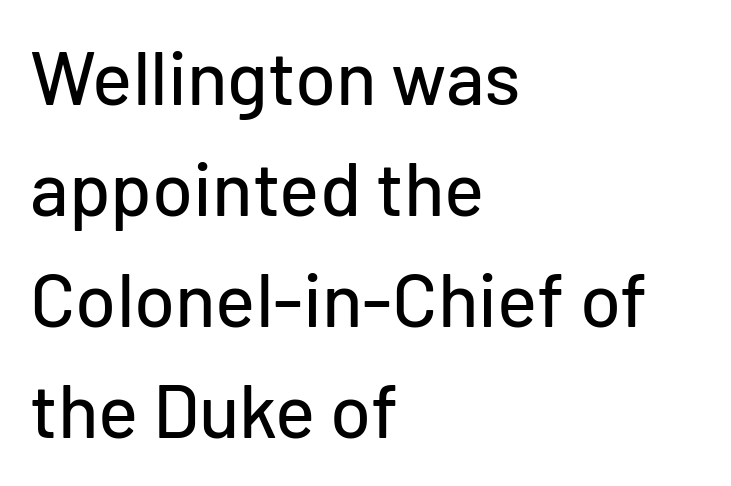
{"serif": "no", "italic": "no", "width": "normal", "stroke_contrast": "low", "x_height": "medium", "monospaced": "no", "underline": "no", "align": "left", "line_spacing": "normal", "line_spacing_ratio": 1.48, "letter_spacing": "normal", "letter_spacing_em": 0.0, "glyph_px": 75}
